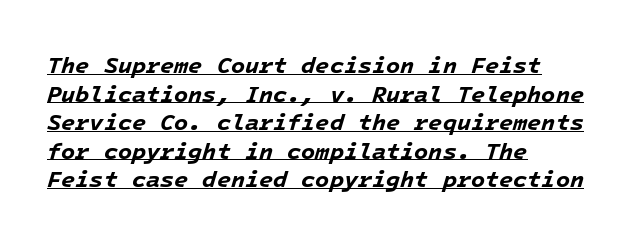
Inter-character spacing is left at the font's built-in metrics. Every row of glyphs begins at an identical x-position on the left. Underline: present. Summary of weight: heavy, a full bold. Looking at the ascenders, they clearly lean.
